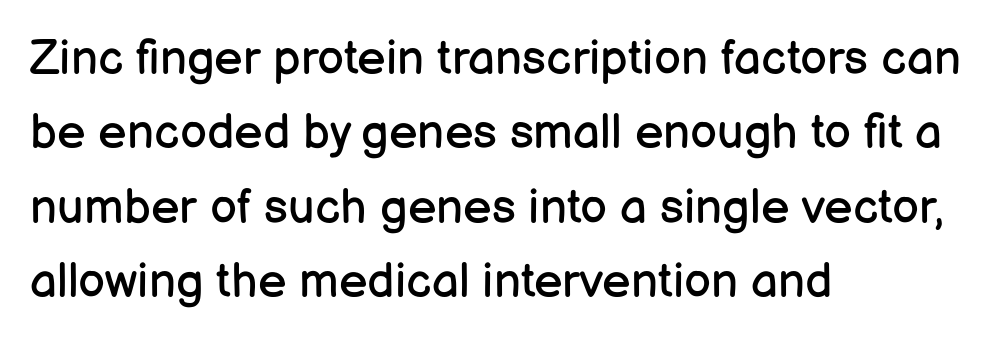
{"serif": "no", "italic": "no", "bold": "no", "weight": "regular", "width": "normal", "stroke_contrast": "low", "x_height": "medium", "monospaced": "no", "underline": "no", "align": "left", "line_spacing": "normal", "line_spacing_ratio": 1.55, "letter_spacing": "normal", "letter_spacing_em": 0.0, "glyph_px": 48}
